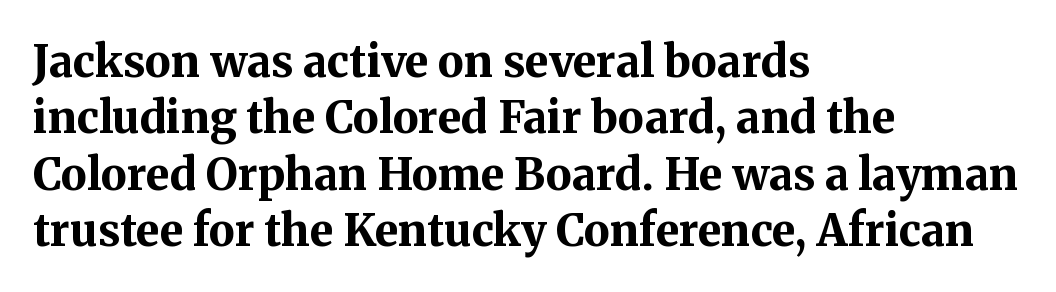
The lines in this sample share a left origin and differ only in where they stop. In terms of leading, this rendering sits right in the middle. Descenders are the only things crossing below the line. Weight check: bold — yes, fully. These lines were composed using upright roman letters. Stroke terminals: seriffed.
